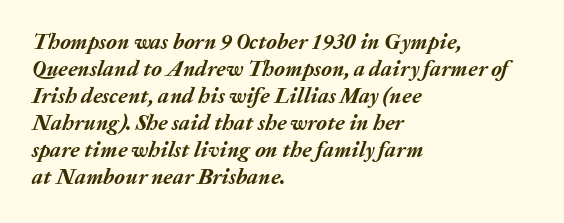
The image shows 22 px bold type, italic (leaning right); set left-aligned, line spacing 1.23x, normal letter spacing, not underlined.
